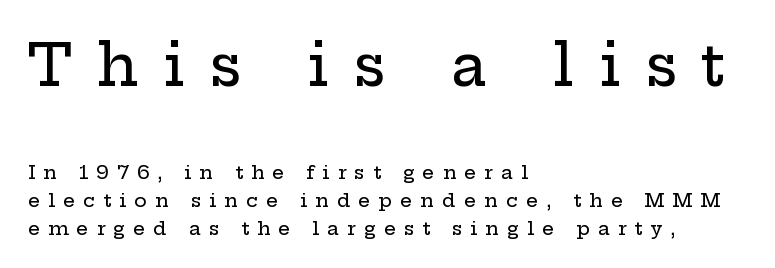
The image shows 58 px wide serif type, upright; set left-aligned, normal line spacing (1.47x), unusually wide letter spacing (+0.42 em), not underlined; the first (top) block is 3.05x larger; low stroke contrast and a medium x-height.
